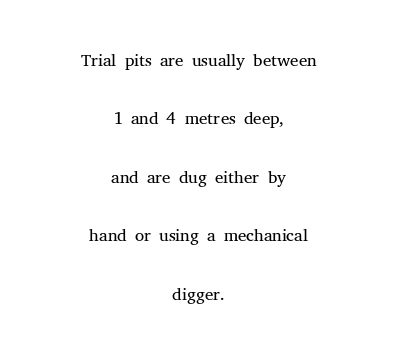
The weight would be labelled regular, book, light, or lighter still. Descenders hang freely into open space. These lines keep a tight, regular rhythm from letter to letter. You could fit nearly another row in the gap between these rows. Teacher's note: observe the equal gaps on both sides — that is centered alignment.
